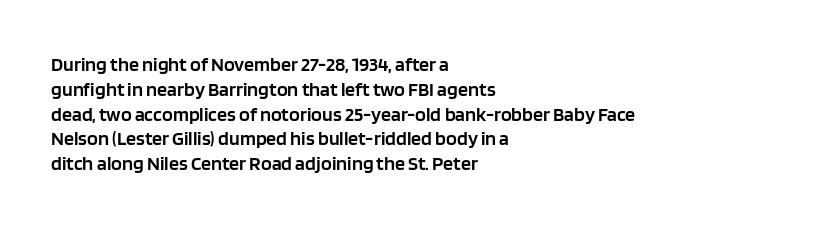
Where is the straight margin? On the left. These words are printed semibold, heavier than regular yet not bold. Designer's note — italics off, roman on. The space beneath each line is pristine and unruled. Words appear dense and cohesive because spacing is normal.
